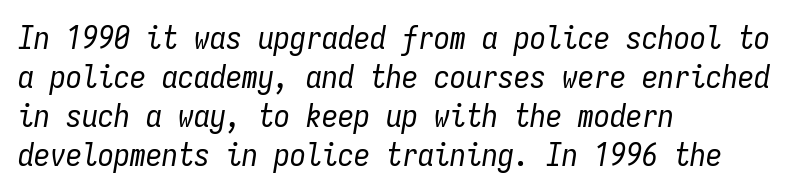
The face used here has a pronounced slope to its letters. No chunkiness to these letters — they're not bold. Tracking here is standard; glyphs follow each other at the usual distance. The face used here is monospaced, like something from a code editor. A bare baseline throughout the passage.
